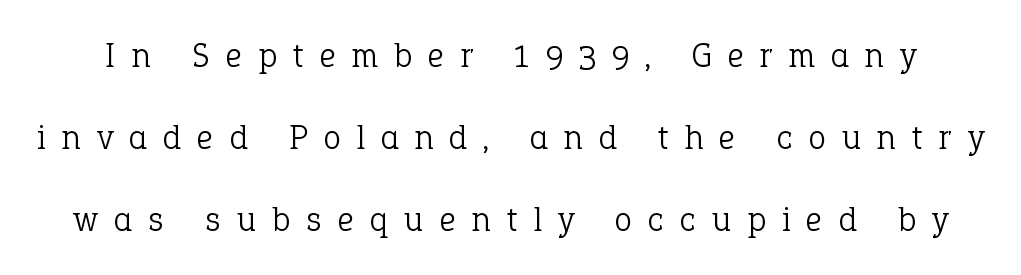
{"serif": "yes", "italic": "no", "bold": "no", "weight": "light", "width": "normal", "stroke_contrast": "low", "x_height": "medium", "monospaced": "no", "underline": "no", "line_spacing": "loose", "line_spacing_ratio": 2.35, "letter_spacing": "wide", "letter_spacing_em": 0.47, "glyph_px": 35}
